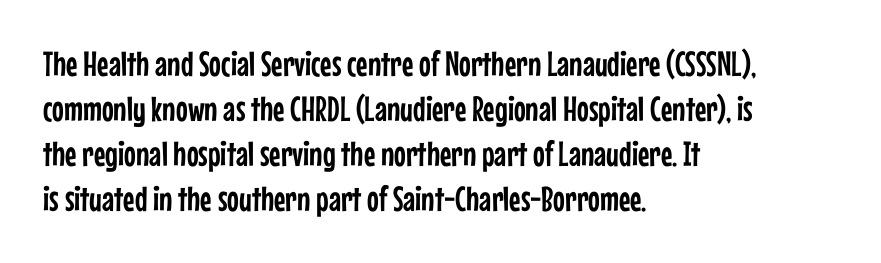
The image shows 35 px condensed sans-serif type, upright; set left-aligned, normal line spacing (1.29x), normal letter spacing, not underlined; low stroke contrast and a medium x-height.
